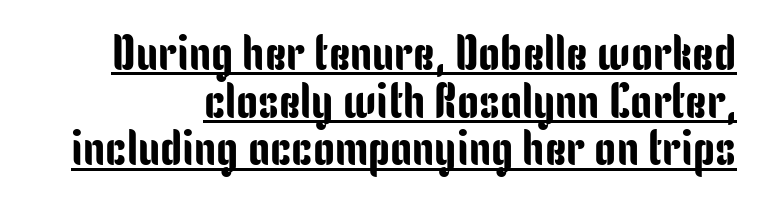
Q: Is the text italic (slanted)? A: No, it is upright.
Q: Is the typeface a serif or a sans-serif typeface? A: Sans-serif.
Q: Is the text underlined? A: Yes.
Q: Is the spacing between letters normal or unusually wide? A: Normal.
Q: Is the spacing between lines tight, normal or loose? A: Tight.
Q: Width (condensed, normal, or wide)? A: Condensed.
Q: Stroke contrast? A: Low.
Q: x-height? A: Medium.
Q: Monospaced? A: No.
